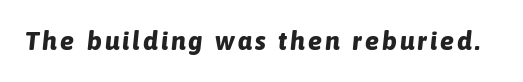
{"italic": "yes", "lean": "right", "slant_degrees": 6, "bold": "yes", "underline": "no", "glyph_px": 26}
